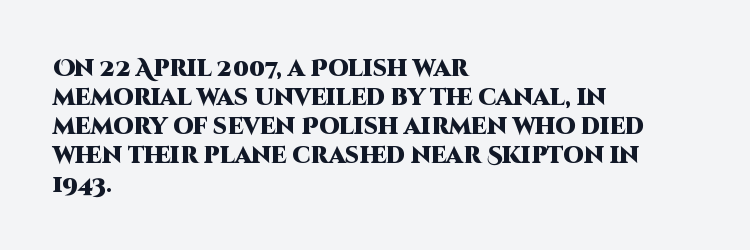
The image shows 23 px bold type, upright; set left-aligned, normal line spacing (1.26x), normal letter spacing, not underlined.
